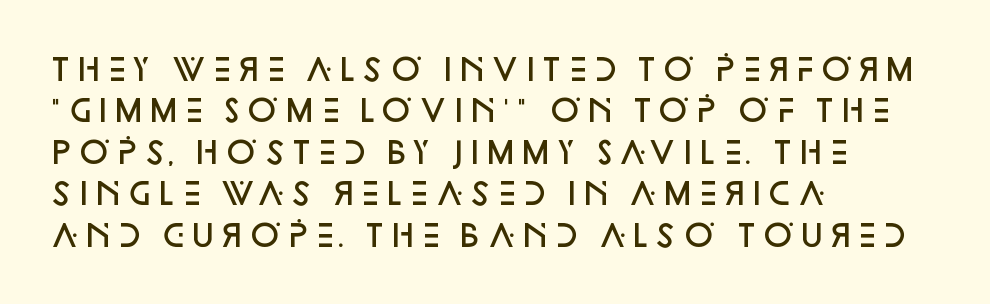
Words appear dense and cohesive because spacing is normal. The face used here is a sans, in the tradition of grotesques and geometrics. Every letter is mildly thick-stroked: semibold rather than bold. Spacing verdict: proportional, widths tailored to each character. Line starts are locked; line ends wander.
